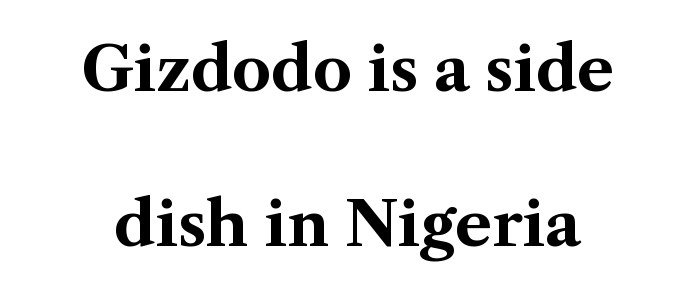
Q: Is the text bold? A: Yes.
Q: Is the text italic (slanted)? A: No, it is upright.
Q: Is the typeface a serif or a sans-serif typeface? A: Serif.
Q: Is the text underlined? A: No.
Q: How is the paragraph aligned? A: Centered.
Q: Is the spacing between letters normal or unusually wide? A: Normal.
Q: Is the spacing between lines tight, normal or loose? A: Loose.
Q: Width (condensed, normal, or wide)? A: Normal.
Q: Stroke contrast? A: Medium.
Q: x-height? A: Medium.
Q: Monospaced? A: No.
